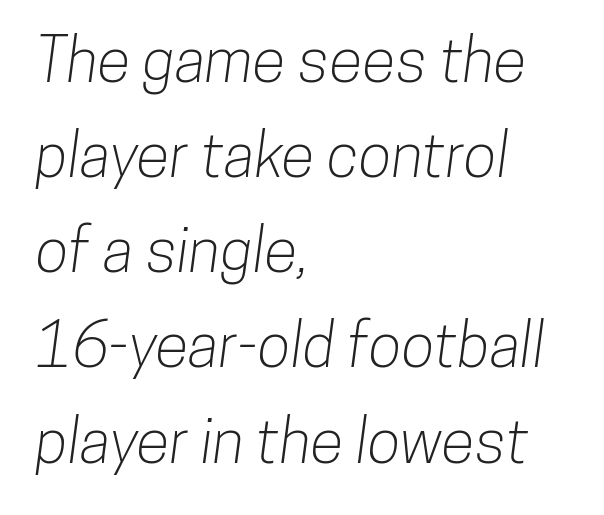
Q: Is the typeface a serif or a sans-serif typeface? A: Sans-serif.
Q: Is the text underlined? A: No.
Q: How is the paragraph aligned? A: Left-aligned.
Q: Is the spacing between letters normal or unusually wide? A: Normal.
Q: Is the spacing between lines tight, normal or loose? A: Normal.
Q: Width (condensed, normal, or wide)? A: Condensed.
Q: Stroke contrast? A: Low.
Q: x-height? A: Medium.
Q: Monospaced? A: No.
